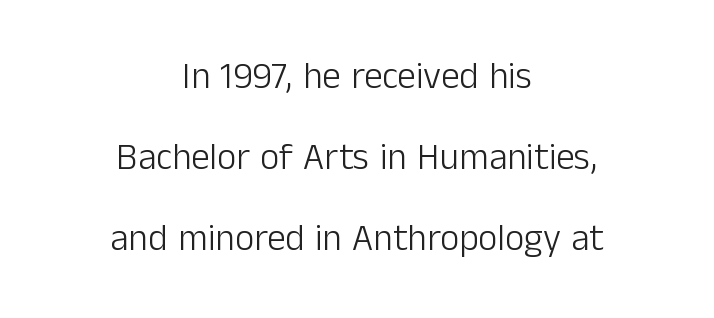
Q: Is the text bold? A: No.
Q: Is the text italic (slanted)? A: No, it is upright.
Q: Is the typeface a serif or a sans-serif typeface? A: Sans-serif.
Q: Is the text underlined? A: No.
Q: How is the paragraph aligned? A: Centered.
Q: Is the spacing between letters normal or unusually wide? A: Normal.
Q: Is the spacing between lines tight, normal or loose? A: Loose.
Q: Width (condensed, normal, or wide)? A: Normal.
Q: Stroke contrast? A: Low.
Q: x-height? A: Medium.
Q: Monospaced? A: No.
